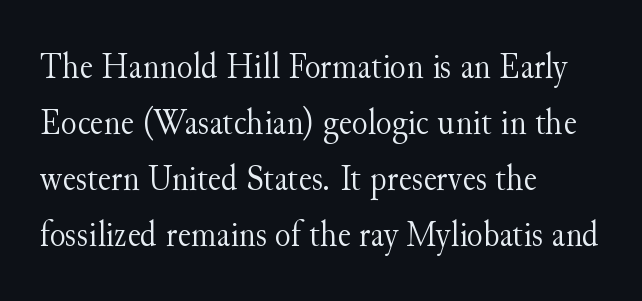
Q: Is the text bold? A: No.
Q: Is the text italic (slanted)? A: No, it is upright.
Q: Is the typeface a serif or a sans-serif typeface? A: Serif.
Q: Is the text underlined? A: No.
Q: How is the paragraph aligned? A: Left-aligned.
Q: Is the spacing between letters normal or unusually wide? A: Normal.
Q: Is the spacing between lines tight, normal or loose? A: Normal.
Q: Width (condensed, normal, or wide)? A: Normal.
Q: Stroke contrast? A: Medium.
Q: x-height? A: Small.
Q: Monospaced? A: No.
